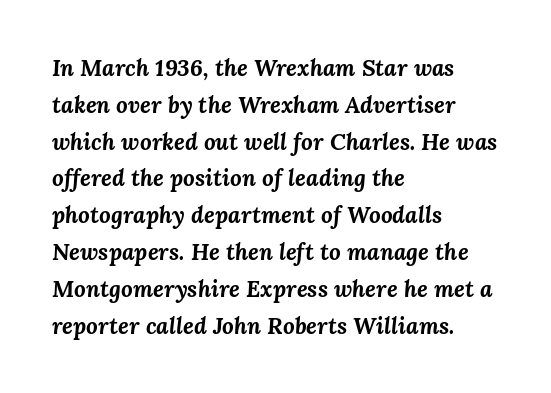
Q: Is the text bold? A: Yes.
Q: Is the text italic (slanted)? A: Yes, it leans right by about 3 degrees.
Q: Is the text underlined? A: No.
Q: How is the paragraph aligned? A: Left-aligned.
Q: Is the spacing between letters normal or unusually wide? A: Normal.
Q: Is the spacing between lines tight, normal or loose? A: Normal.
